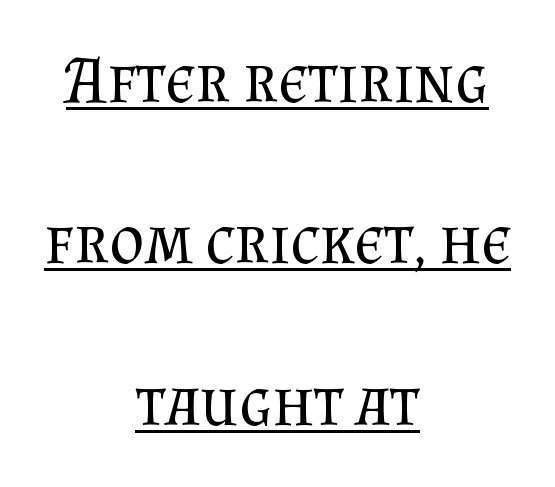
{"serif": "yes", "italic": "no", "bold": "no", "weight": "regular", "width": "normal", "stroke_contrast": "medium", "x_height": "small", "monospaced": "no", "underline": "yes", "align": "center", "line_spacing": "loose", "line_spacing_ratio": 2.41, "letter_spacing": "normal", "letter_spacing_em": 0.0, "glyph_px": 67}
